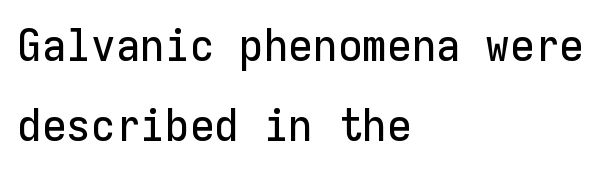
Students, note that the glyphs here touch the page at normal intervals. Looks like terminal output: every glyph gets an equal slot. A bare baseline throughout the passage. Is the block centered? No — it sits flush against the left margin.
